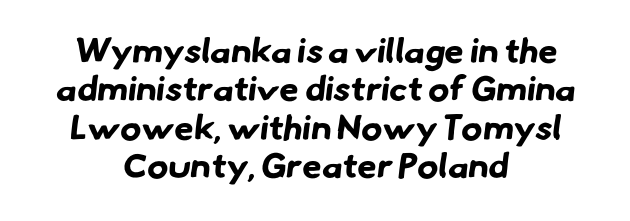
{"serif": "no", "bold": "yes", "weight": "bold", "width": "normal", "stroke_contrast": "low", "x_height": "small", "monospaced": "no", "underline": "no", "align": "center", "line_spacing": "tight", "line_spacing_ratio": 1.1, "letter_spacing": "normal", "letter_spacing_em": 0.0, "glyph_px": 35}
